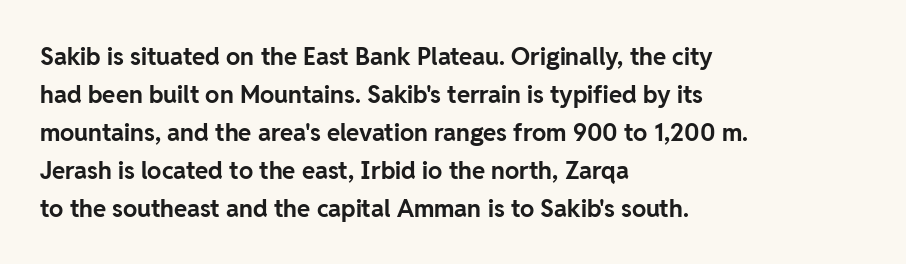
{"italic": "no", "bold": "yes", "underline": "no", "align": "left", "line_spacing": "normal", "line_spacing_ratio": 1.58, "letter_spacing": "normal", "letter_spacing_em": 0.0, "glyph_px": 24}
